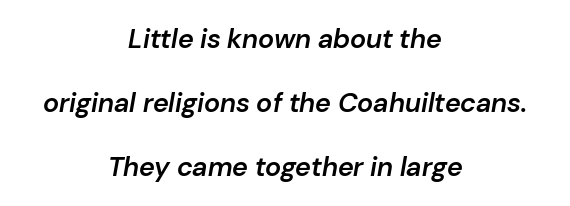
Q: Is the text bold? A: Semi-bold.
Q: Is the text italic (slanted)? A: Yes, it leans right by about 10 degrees.
Q: Is the text underlined? A: No.
Q: How is the paragraph aligned? A: Centered.
Q: Is the spacing between letters normal or unusually wide? A: Normal.
Q: Is the spacing between lines tight, normal or loose? A: Loose.
